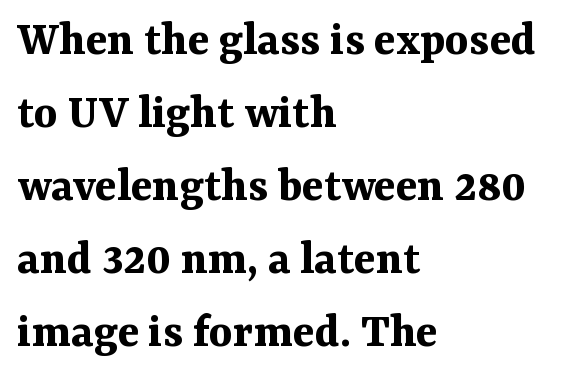
The words here are not underlined. The lines are quadded left. Examine the stroke ends and you'll spot serifs. Whoever set this chose a conventional vertical rhythm.
